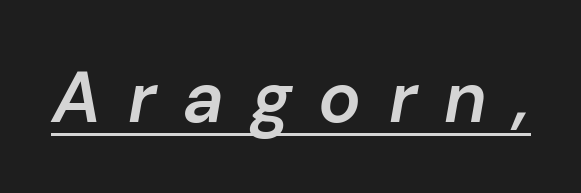
The image shows 71 px semibold type, italic (leaning right); set unusually wide letter spacing (+0.38 em), underlined; low stroke contrast and a medium x-height.
